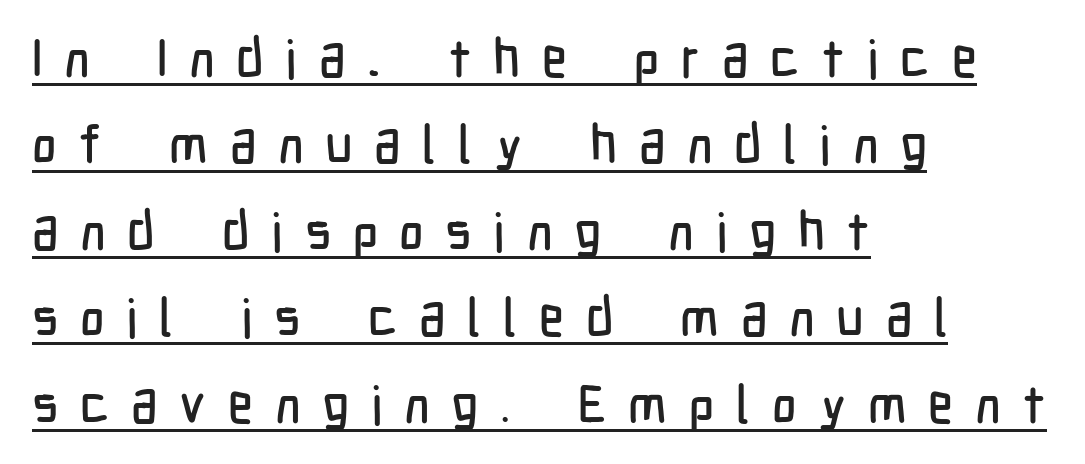
Q: Is the text italic (slanted)? A: No, it is upright.
Q: Is the typeface a serif or a sans-serif typeface? A: Sans-serif.
Q: Is the text underlined? A: Yes.
Q: How is the paragraph aligned? A: Left-aligned.
Q: Is the spacing between letters normal or unusually wide? A: Unusually wide.
Q: Is the spacing between lines tight, normal or loose? A: Normal.
Q: Width (condensed, normal, or wide)? A: Condensed.
Q: Stroke contrast? A: Low.
Q: x-height? A: Medium.
Q: Monospaced? A: No.
